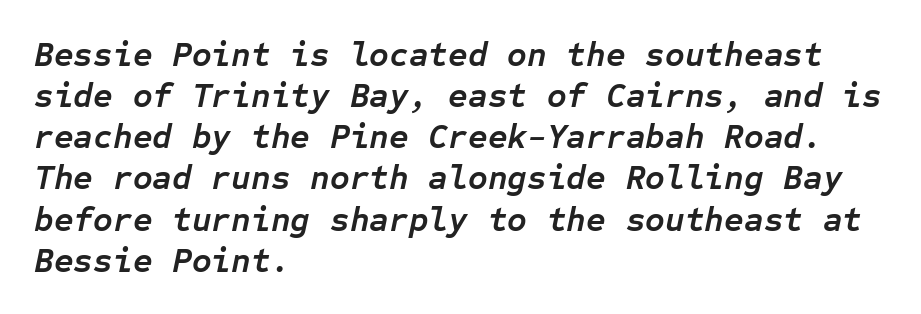
{"italic": "yes", "lean": "right", "slant_degrees": 12, "bold": "yes", "weight": "semibold", "width": "normal", "stroke_contrast": "low", "x_height": "medium", "monospaced": "yes", "underline": "no", "align": "left", "line_spacing_ratio": 1.21, "letter_spacing": "normal", "letter_spacing_em": 0.0, "glyph_px": 34}
